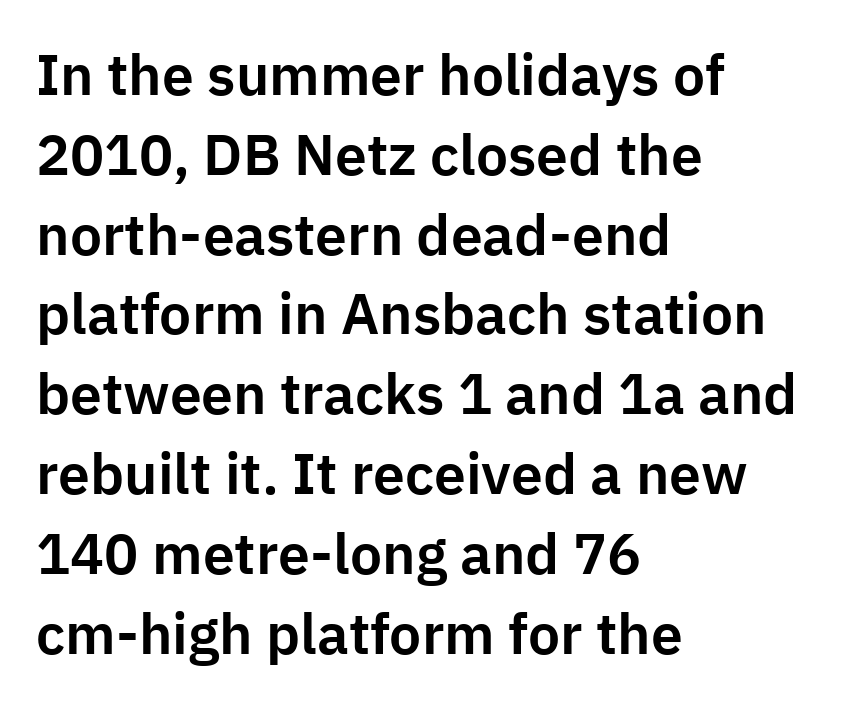
Q: Is the text italic (slanted)? A: No, it is upright.
Q: Is the typeface a serif or a sans-serif typeface? A: Sans-serif.
Q: Is the text underlined? A: No.
Q: How is the paragraph aligned? A: Left-aligned.
Q: Is the spacing between letters normal or unusually wide? A: Normal.
Q: Is the spacing between lines tight, normal or loose? A: Normal.
Q: Width (condensed, normal, or wide)? A: Normal.
Q: Stroke contrast? A: Low.
Q: x-height? A: Medium.
Q: Monospaced? A: No.
